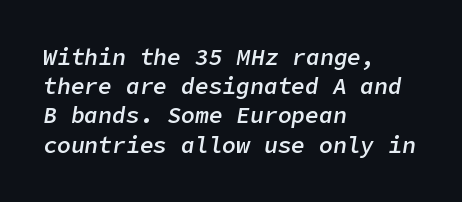
Honestly, the letter spacing is just normal — you wouldn't notice it. Does the leading feel generous? No, just average. Stems and bowls a touch heavier than normal — semibold. Style check: oblique. Teacher's note: observe the even left margin — that is flush-left alignment.
